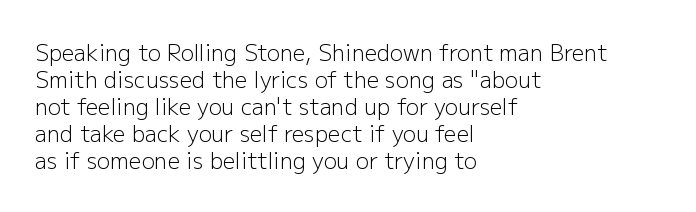
The image shows 22 px text type, upright; set left-aligned, line spacing 1.23x, normal letter spacing, not underlined.
